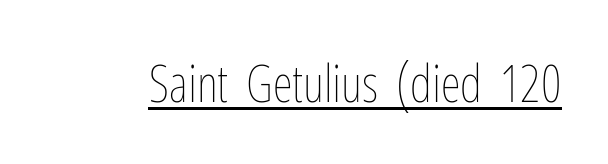
Q: Is the text bold? A: No.
Q: Is the text italic (slanted)? A: No, it is upright.
Q: Is the text underlined? A: Yes.
Q: Is the spacing between letters normal or unusually wide? A: Normal.
Q: Width (condensed, normal, or wide)? A: Condensed.
Q: Stroke contrast? A: Low.
Q: x-height? A: Medium.
Q: Monospaced? A: No.
